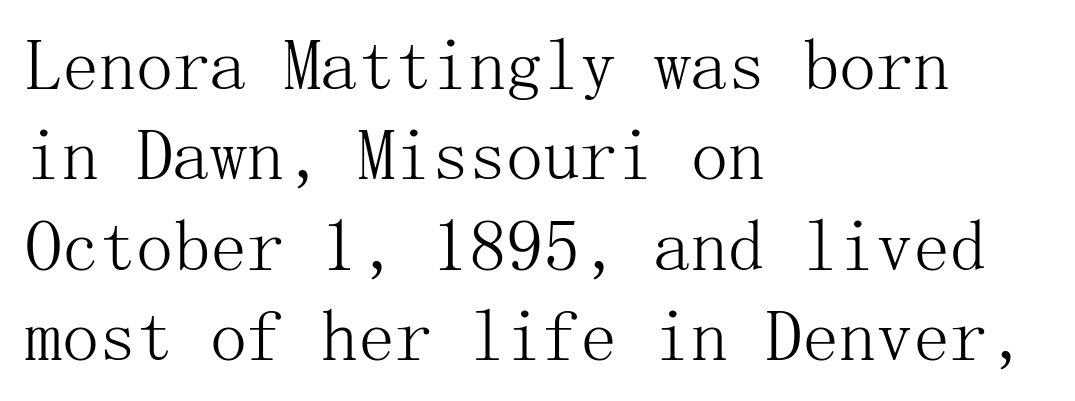
Weight: in the light-to-regular range. The lines are quadded left. The gaps between neighbouring characters are ordinary and unremarkable. Does the lettering tilt? It doesn't — this is upright.
